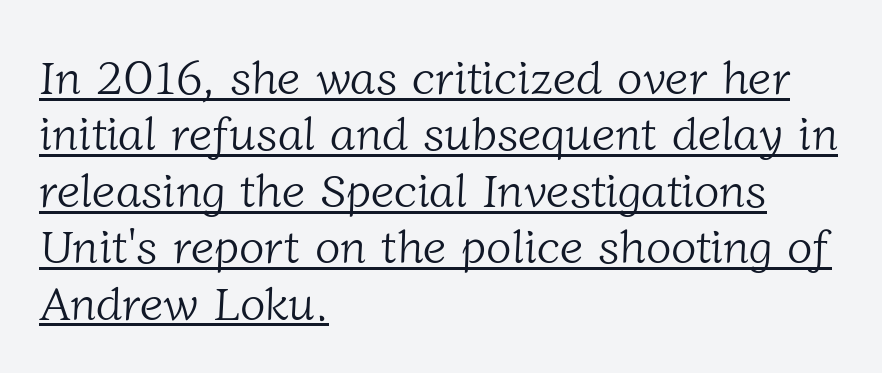
The image shows 47 px light serif type; set left-aligned, line spacing 1.2x, normal letter spacing, underlined; low stroke contrast and a medium x-height.
